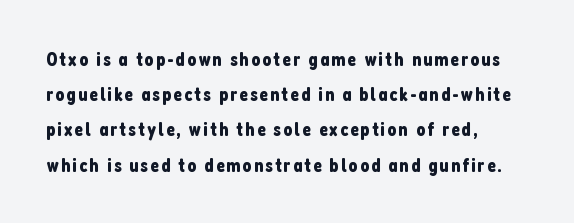
{"italic": "no", "underline": "no", "align": "left", "line_spacing_ratio": 1.76, "glyph_px": 20}
